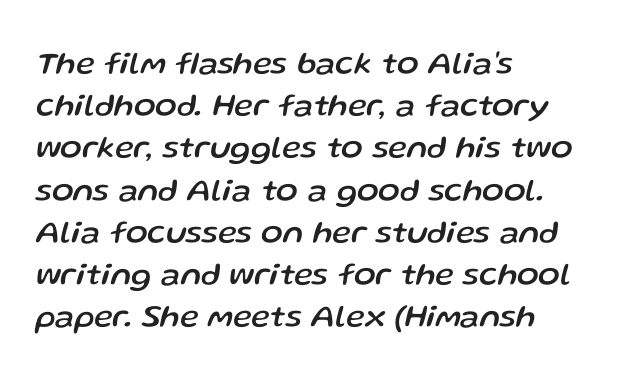
Q: Is the text italic (slanted)? A: Yes, it leans right by about 13 degrees.
Q: Is the text underlined? A: No.
Q: How is the paragraph aligned? A: Left-aligned.
Q: Is the spacing between letters normal or unusually wide? A: Normal.
Q: Is the spacing between lines tight, normal or loose? A: Normal.
Q: Width (condensed, normal, or wide)? A: Normal.
Q: Stroke contrast? A: Low.
Q: x-height? A: Medium.
Q: Monospaced? A: No.
